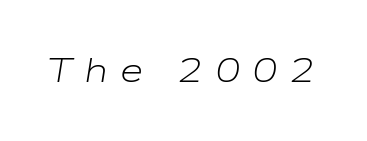
{"italic": "yes", "lean": "right", "slant_degrees": 9, "bold": "no", "weight": "light", "width": "wide", "stroke_contrast": "low", "x_height": "medium", "monospaced": "no", "underline": "no", "letter_spacing": "wide", "letter_spacing_em": 0.35, "glyph_px": 34}
